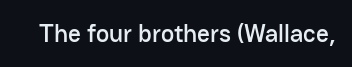
If you drew a line through each stem, it would be perfectly vertical. Characters follow at the spacing the type designer built in. The words here are not underlined.
